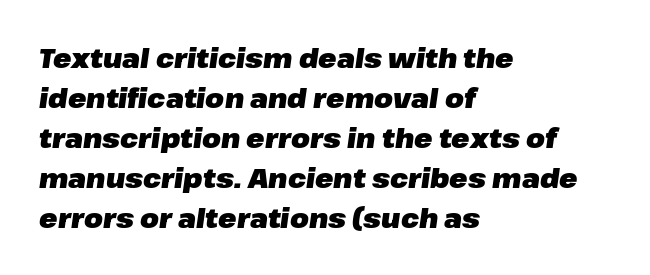
The image shows 27 px bold type, italic (leaning right); set left-aligned, normal line spacing (1.48x), normal letter spacing, not underlined.
